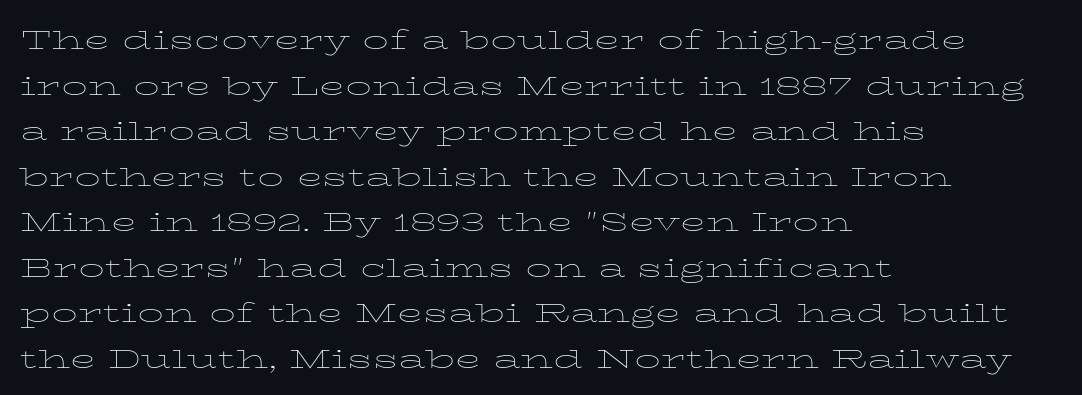
Q: Is the text bold? A: No.
Q: Is the text italic (slanted)? A: No, it is upright.
Q: Is the text underlined? A: No.
Q: How is the paragraph aligned? A: Left-aligned.
Q: Is the spacing between letters normal or unusually wide? A: Normal.
Q: Is the spacing between lines tight, normal or loose? A: Normal.
Q: Width (condensed, normal, or wide)? A: Wide.
Q: Stroke contrast? A: Low.
Q: x-height? A: Medium.
Q: Monospaced? A: No.
